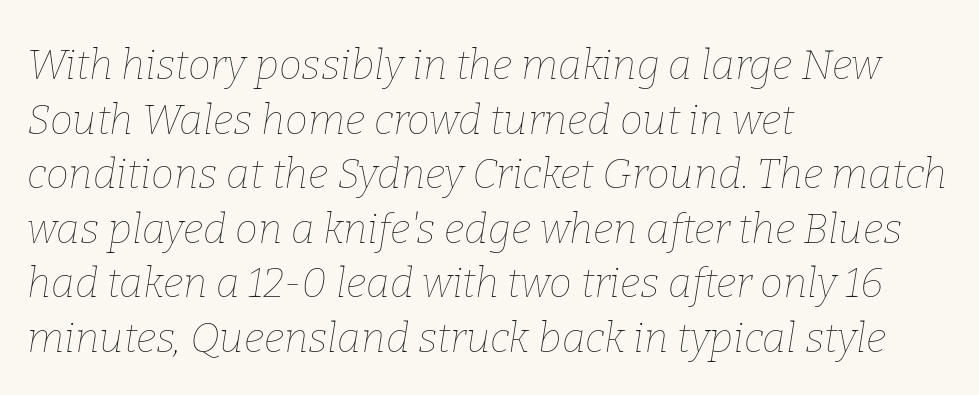
Q: Is the text bold? A: No.
Q: Is the text italic (slanted)? A: Yes, it leans right by about 9 degrees.
Q: Is the text underlined? A: No.
Q: How is the paragraph aligned? A: Left-aligned.
Q: Is the spacing between letters normal or unusually wide? A: Normal.
Q: Is the spacing between lines tight, normal or loose? A: Normal.
Q: Width (condensed, normal, or wide)? A: Normal.
Q: Stroke contrast? A: Low.
Q: x-height? A: Medium.
Q: Monospaced? A: No.
